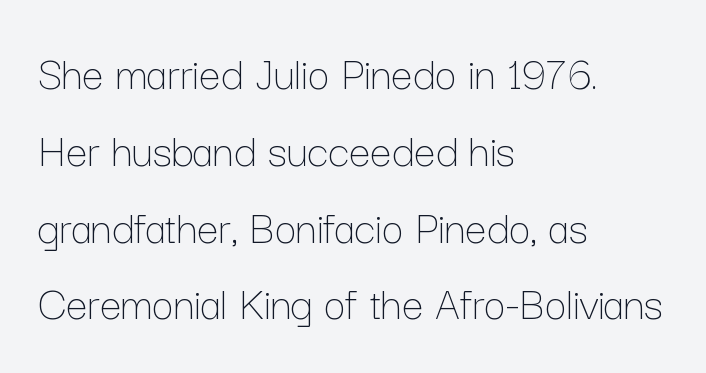
Visually the block forms a straight wall on the left and a jagged coastline on the right. In terms of posture, this sample is upright. Counters stay open thanks to moderate or lighter strokes. Here the designer chose a conventional face with non-uniform glyph widths. Observe the ordinary spacing: letters are neighbours, not strangers.
